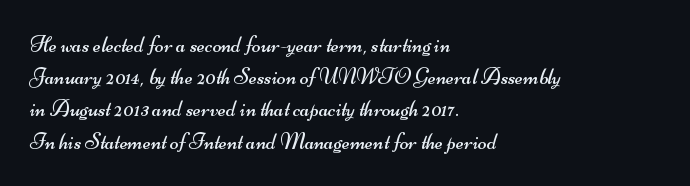
The image shows 23 px text type; set left-aligned, normal line spacing (1.4x), normal letter spacing, not underlined.
